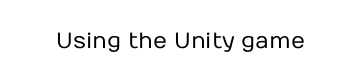
Q: Is the text bold? A: No.
Q: Is the text italic (slanted)? A: No, it is upright.
Q: Is the text underlined? A: No.
Q: Is the spacing between letters normal or unusually wide? A: Normal.
